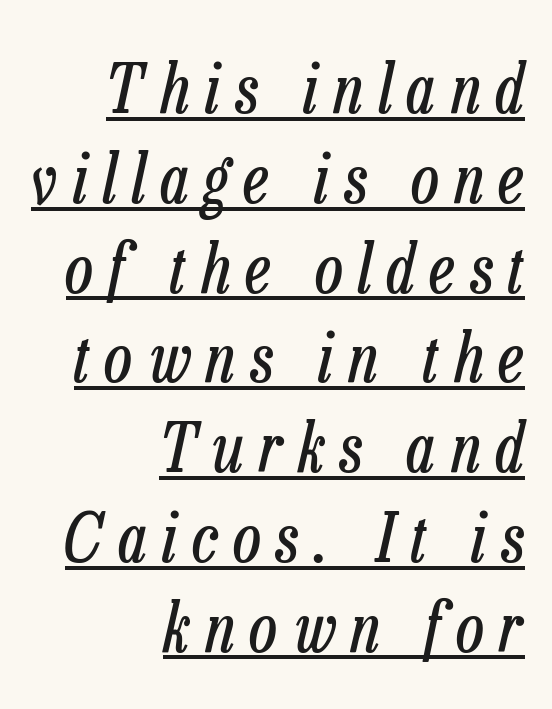
The image shows 68 px regular-weight, condensed type, italic (leaning right); set right-aligned, normal line spacing (1.32x), unusually wide letter spacing (+0.23 em), underlined; low stroke contrast and a medium x-height.
